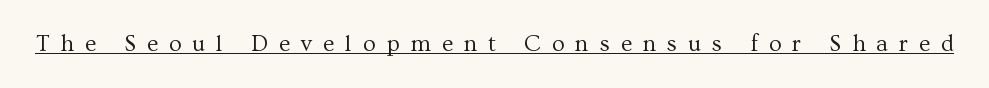
The image shows 23 px text type, upright; set unusually wide letter spacing (+0.48 em), underlined.
